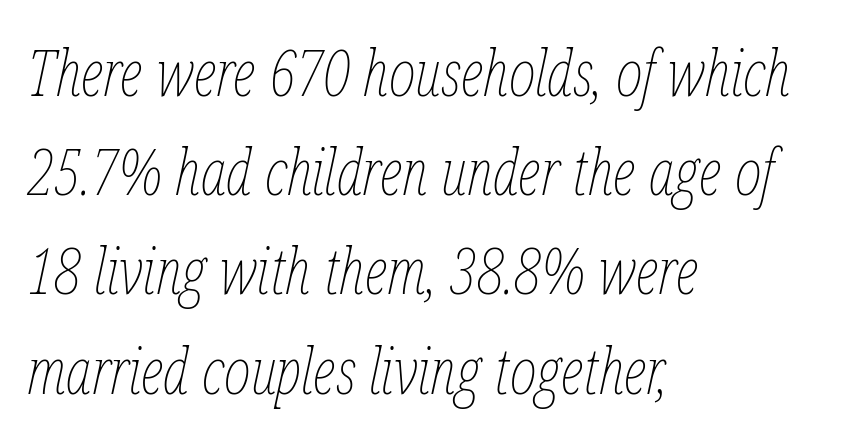
Q: Is the text bold? A: No.
Q: Is the text italic (slanted)? A: Yes, it leans right by about 12 degrees.
Q: Is the text underlined? A: No.
Q: How is the paragraph aligned? A: Left-aligned.
Q: Is the spacing between letters normal or unusually wide? A: Normal.
Q: Is the spacing between lines tight, normal or loose? A: Normal.
Q: Width (condensed, normal, or wide)? A: Condensed.
Q: Stroke contrast? A: Low.
Q: x-height? A: Medium.
Q: Monospaced? A: No.
